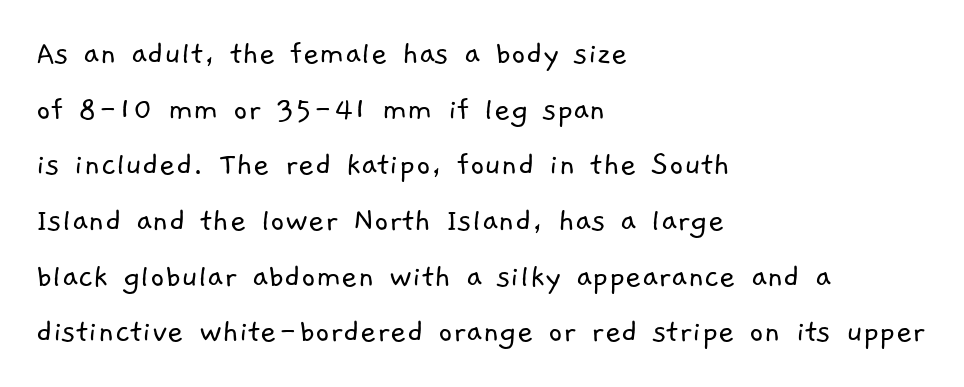
The line-height multiplier appears to be the usual default. Standard letterfit; no display-style spreading of the glyphs. Look at the bottom of the vertical strokes: they stop flat, with no serifs. Underlining? Definitely not there. Letters have the restrained weight of plain body copy at most. Do the characters align in a grid? No, the font is proportional.
